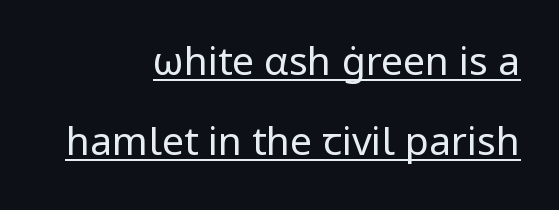
Q: Is the text bold? A: No.
Q: Is the text italic (slanted)? A: No, it is upright.
Q: Is the typeface a serif or a sans-serif typeface? A: Sans-serif.
Q: Is the text underlined? A: Yes.
Q: How is the paragraph aligned? A: Right-aligned.
Q: Is the spacing between letters normal or unusually wide? A: Normal.
Q: Is the spacing between lines tight, normal or loose? A: Loose.
Q: Width (condensed, normal, or wide)? A: Normal.
Q: Stroke contrast? A: Low.
Q: x-height? A: Medium.
Q: Monospaced? A: No.
